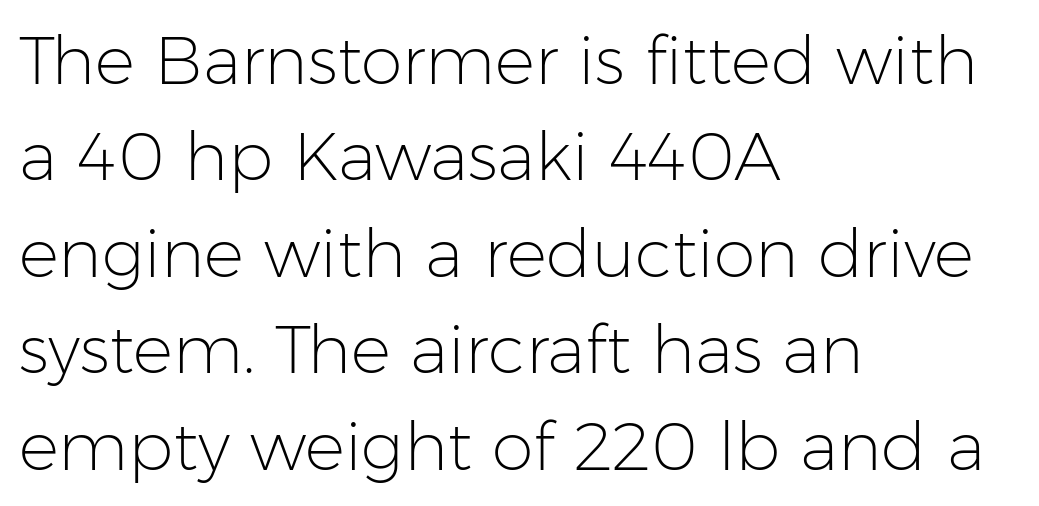
Q: Is the text bold? A: No.
Q: Is the text italic (slanted)? A: No, it is upright.
Q: Is the typeface a serif or a sans-serif typeface? A: Sans-serif.
Q: Is the text underlined? A: No.
Q: How is the paragraph aligned? A: Left-aligned.
Q: Is the spacing between letters normal or unusually wide? A: Normal.
Q: Is the spacing between lines tight, normal or loose? A: Normal.
Q: Width (condensed, normal, or wide)? A: Normal.
Q: Stroke contrast? A: Low.
Q: x-height? A: Medium.
Q: Monospaced? A: No.
